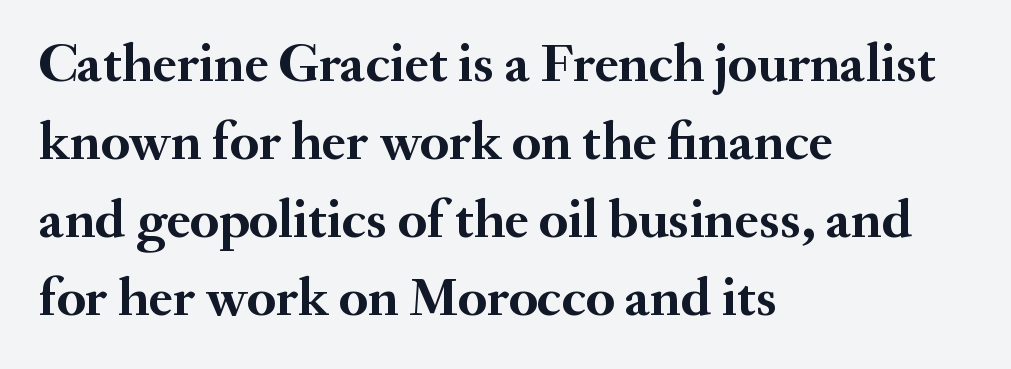
If you drew a ruler down the left edge, every line would touch it. Bare-footed words on every line. In terms of letterspacing, this is plain default setting. Rendered with straight, roman letterforms.
